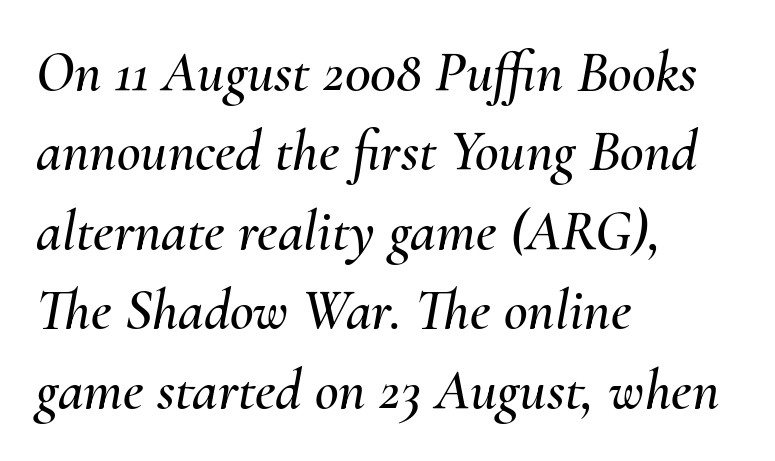
The image shows 58 px text type, italic (leaning right); set left-aligned, normal line spacing (1.37x), normal letter spacing, not underlined; medium stroke contrast and a small x-height.
